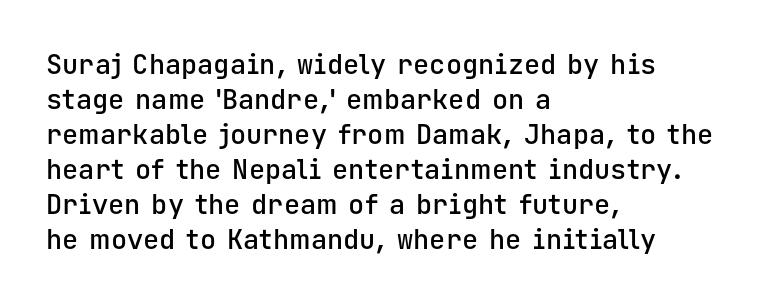
The image shows 27 px text type, upright; set left-aligned, normal line spacing (1.3x), normal letter spacing, not underlined.
